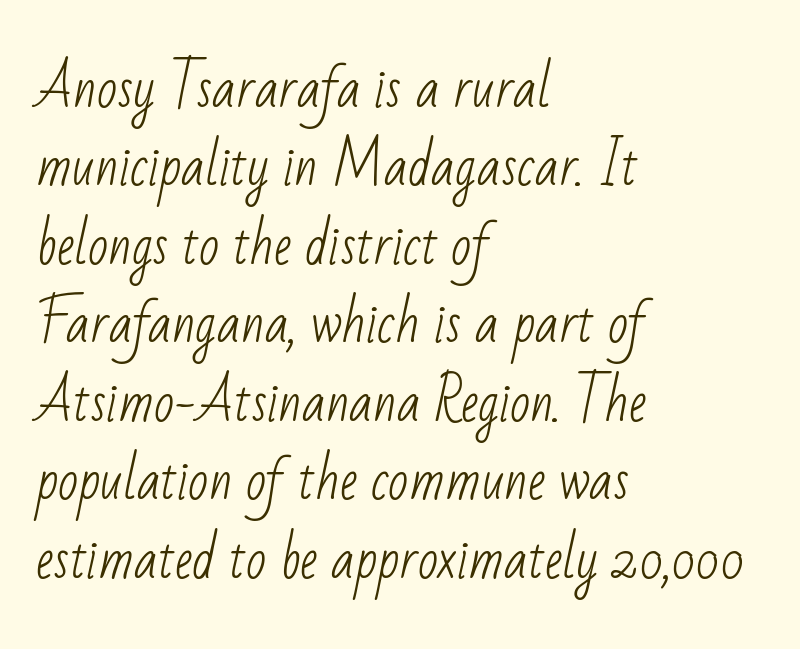
Q: Is the text bold? A: No.
Q: Is the typeface a serif or a sans-serif typeface? A: Sans-serif.
Q: Is the text underlined? A: No.
Q: How is the paragraph aligned? A: Left-aligned.
Q: Is the spacing between letters normal or unusually wide? A: Normal.
Q: Is the spacing between lines tight, normal or loose? A: Normal.
Q: Width (condensed, normal, or wide)? A: Condensed.
Q: Stroke contrast? A: Low.
Q: x-height? A: Small.
Q: Monospaced? A: No.
